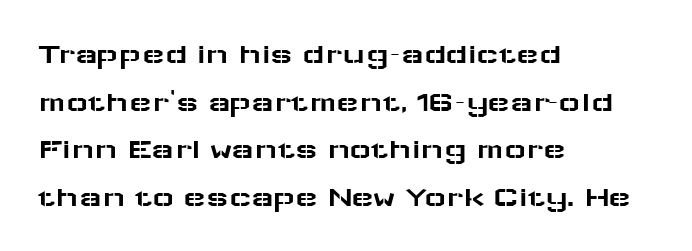
The tracking reads as untouched default to a designer's eye. You can tell it's not italic because the verticals are truly vertical. A student would call this left alignment; a typographer would say flush left, rag right. The passage shown is typed in a proportional face where columns would drift. Line spacing here is normal.
